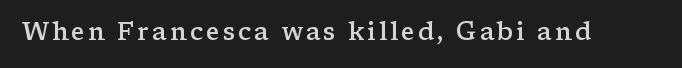
Q: Is the text bold? A: Semi-bold.
Q: Is the text italic (slanted)? A: No, it is upright.
Q: Is the text underlined? A: No.
